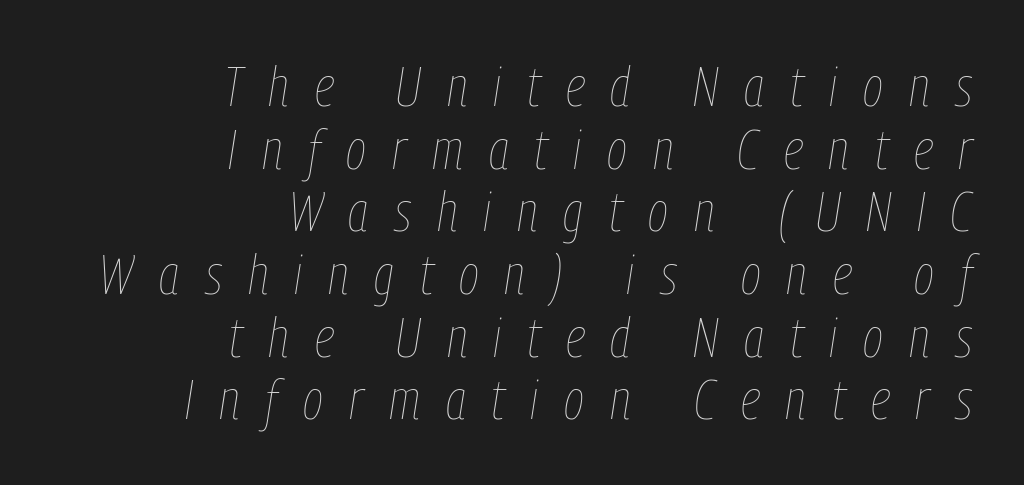
The image shows 55 px thin, condensed type, italic (leaning right); set right-aligned, tight line spacing (1.14x), unusually wide letter spacing (+0.47 em), not underlined; low stroke contrast and a medium x-height.
